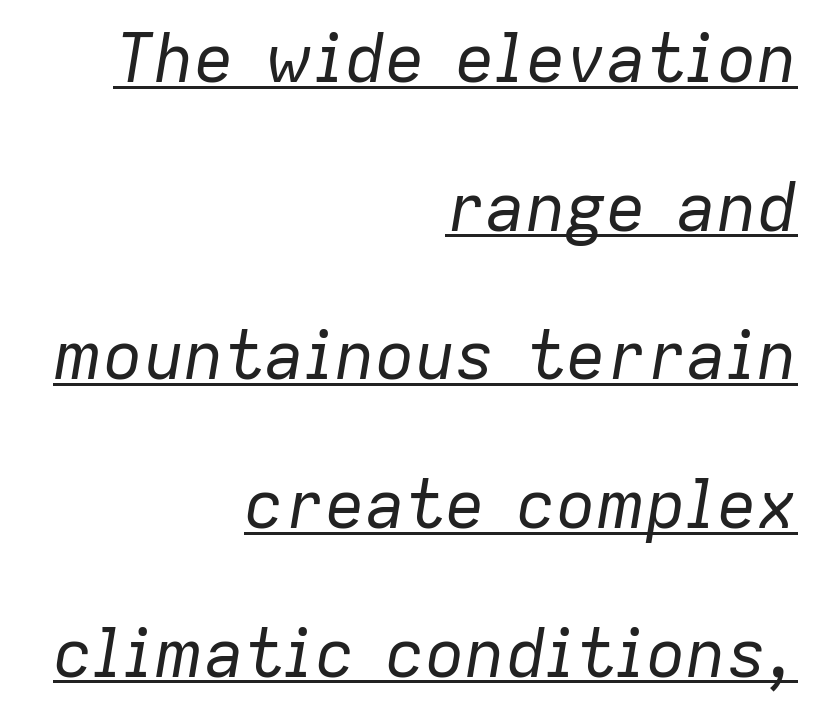
{"italic": "yes", "lean": "right", "slant_degrees": 9, "bold": "no", "weight": "regular", "width": "normal", "stroke_contrast": "low", "x_height": "medium", "monospaced": "no", "underline": "yes", "align": "right", "line_spacing": "loose", "line_spacing_ratio": 2.22, "letter_spacing": "normal", "letter_spacing_em": 0.0, "glyph_px": 67}
